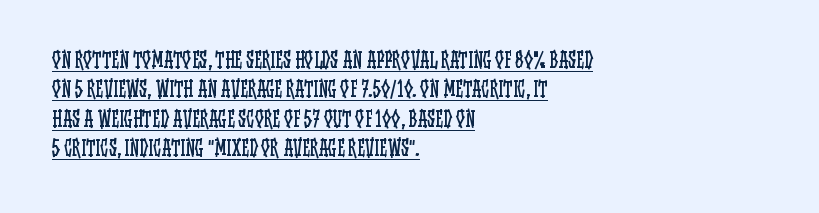
{"italic": "no", "bold": "no", "underline": "yes", "align": "left", "line_spacing": "normal", "line_spacing_ratio": 1.47, "letter_spacing": "normal", "letter_spacing_em": 0.0, "glyph_px": 20}
